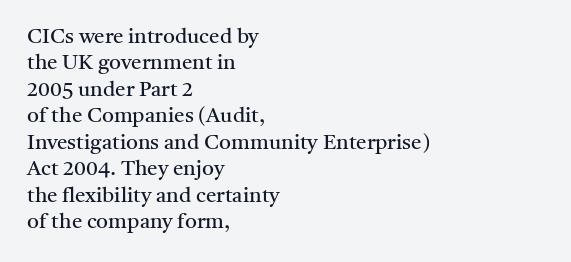
{"italic": "no", "bold": "no", "underline": "no", "align": "left", "line_spacing": "normal", "line_spacing_ratio": 1.26, "letter_spacing": "normal", "letter_spacing_em": 0.0, "glyph_px": 21}
